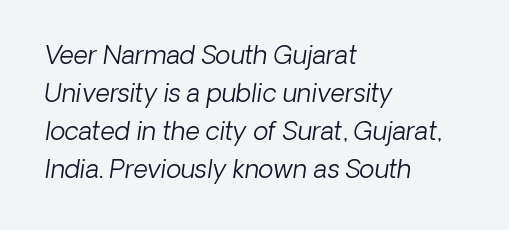
The image shows 25 px text type, italic (leaning right); set left-aligned, normal line spacing (1.52x), normal letter spacing, not underlined.
